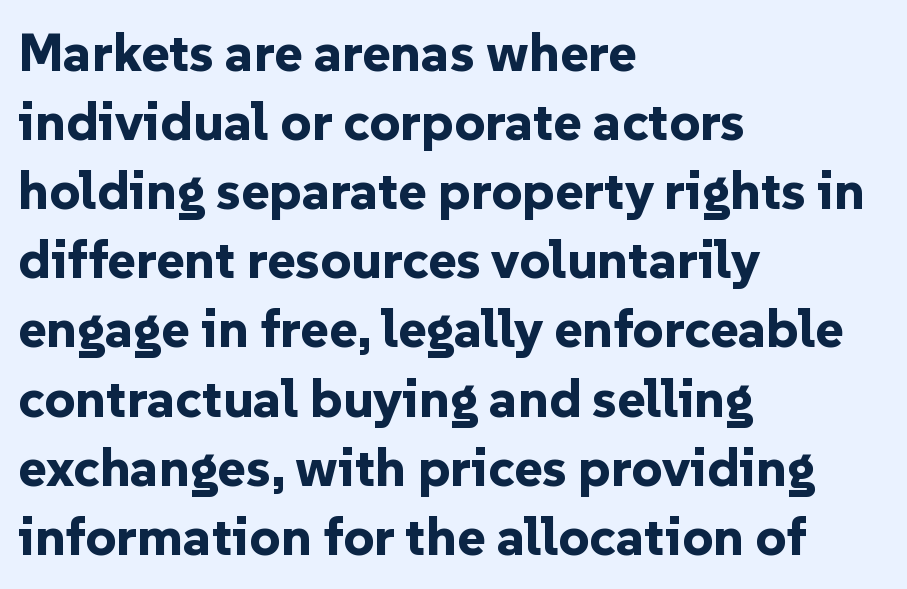
Q: Is the text bold? A: Yes.
Q: Is the text italic (slanted)? A: No, it is upright.
Q: Is the typeface a serif or a sans-serif typeface? A: Sans-serif.
Q: Is the text underlined? A: No.
Q: How is the paragraph aligned? A: Left-aligned.
Q: Is the spacing between letters normal or unusually wide? A: Normal.
Q: Is the spacing between lines tight, normal or loose? A: Normal.
Q: Width (condensed, normal, or wide)? A: Normal.
Q: Stroke contrast? A: Low.
Q: x-height? A: Medium.
Q: Monospaced? A: No.
